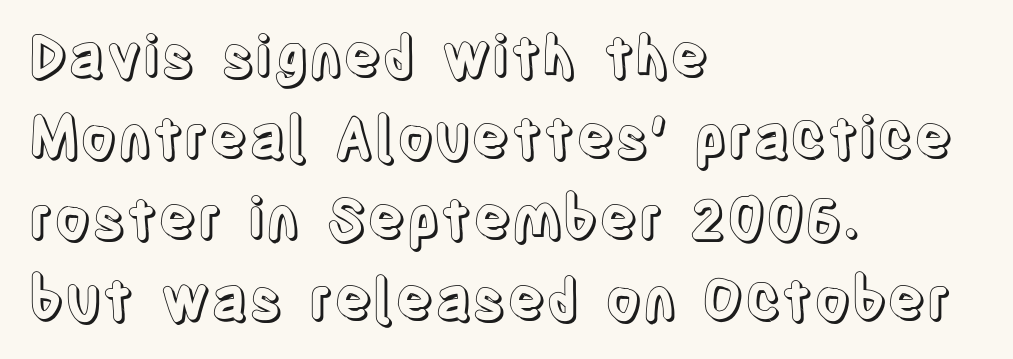
The image shows 57 px condensed type, upright; set left-aligned, normal line spacing (1.42x), normal letter spacing, not underlined; a large x-height.
